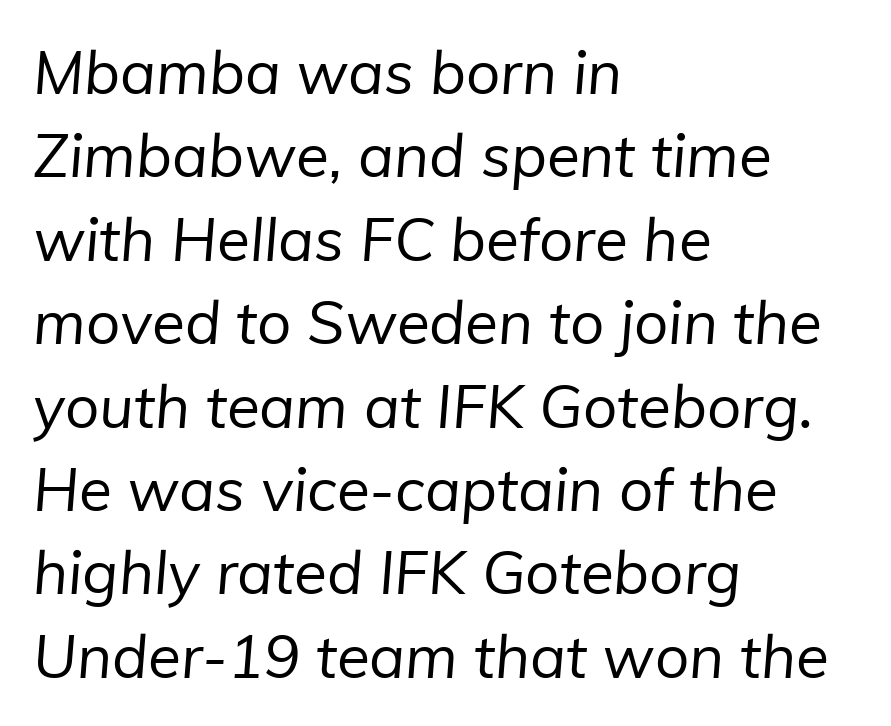
Font category for this specimen: sans-serif. You could not count columns in this text — the font is proportionally spaced. Casual observation: everything's shoved over to the left. The passage shown stacks its lines at a standard gap. Spacing between characters is what you'd get straight out of the box.
